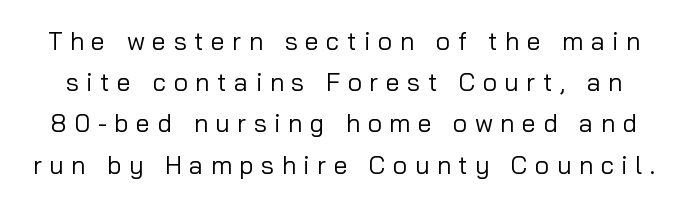
The image shows 25 px text type, upright; set normal line spacing (1.65x), unusually wide letter spacing (+0.3 em), not underlined.
